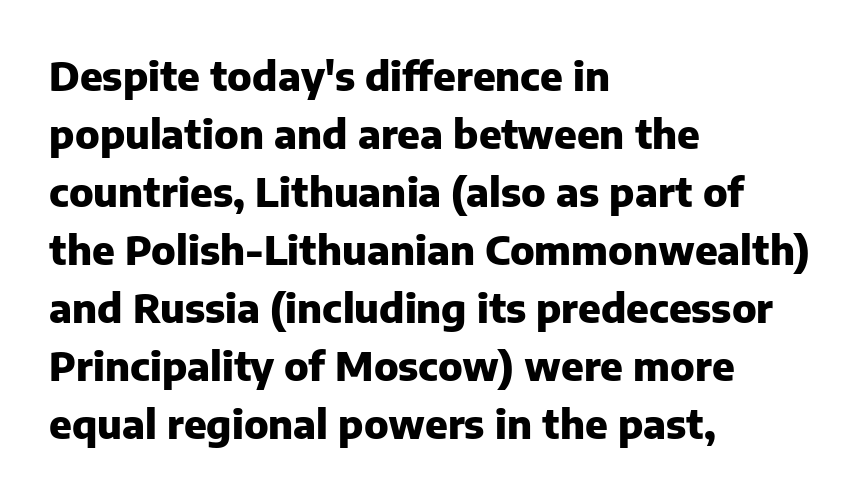
Compared with typical paragraphs, the rows here are spaced about the same. Nope, no serifs anywhere on these letters. Which margin do the lines hug? The left one — the right edge is uneven. Heavy, bold letterforms.
